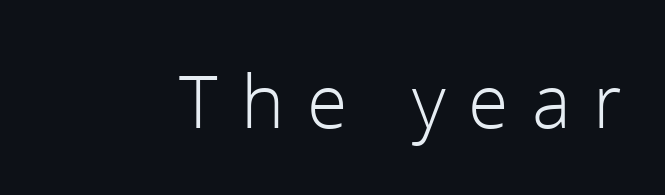
{"serif": "no", "italic": "no", "bold": "no", "weight": "light", "width": "normal", "stroke_contrast": "low", "x_height": "medium", "monospaced": "no", "underline": "no", "letter_spacing": "wide", "letter_spacing_em": 0.29, "glyph_px": 79}
